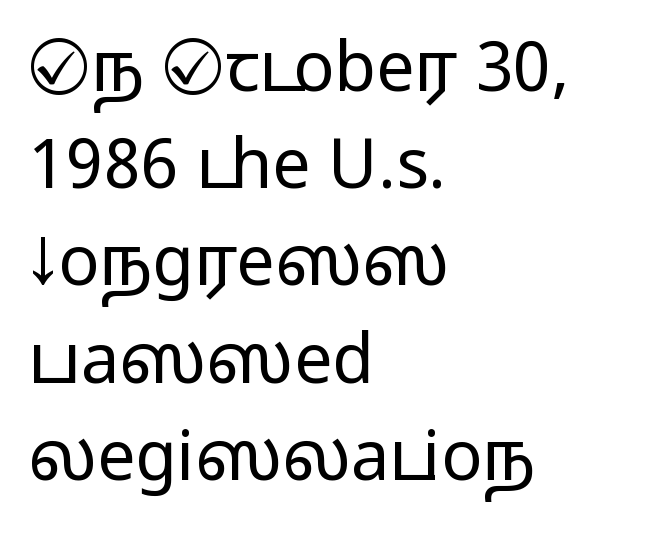
{"serif": "no", "italic": "no", "width": "wide", "stroke_contrast": "medium", "monospaced": "no", "underline": "no", "align": "left", "line_spacing": "normal", "line_spacing_ratio": 1.43, "letter_spacing": "normal", "letter_spacing_em": 0.0, "glyph_px": 68}
